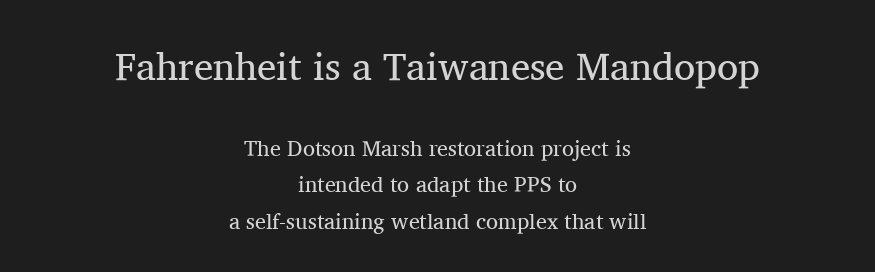
This rendering employs a face with finishing strokes, i.e., a serif. Inter-character spacing is left at the font's built-in metrics. The zone under the glyphs is completely vacant. No letter is thick-stroked: the sample isn't bold. A typesetter would call this proportional, since set widths differ per character. Does the bottom block carry the larger type? No, the top block does.
